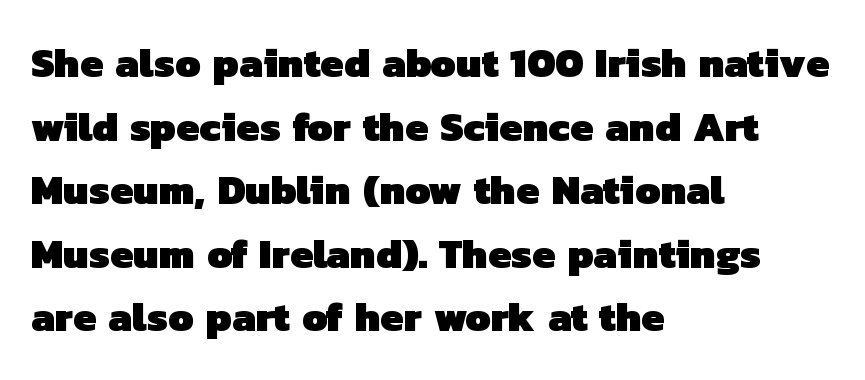
Q: Is the text bold? A: Yes.
Q: Is the typeface a serif or a sans-serif typeface? A: Sans-serif.
Q: Is the text underlined? A: No.
Q: How is the paragraph aligned? A: Left-aligned.
Q: Is the spacing between letters normal or unusually wide? A: Normal.
Q: Is the spacing between lines tight, normal or loose? A: Normal.
Q: Width (condensed, normal, or wide)? A: Normal.
Q: Stroke contrast? A: Low.
Q: x-height? A: Medium.
Q: Monospaced? A: No.
